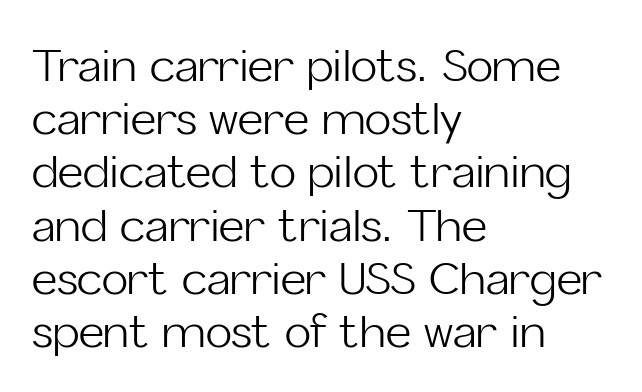
{"serif": "no", "italic": "no", "bold": "no", "weight": "light", "width": "normal", "stroke_contrast": "low", "x_height": "medium", "monospaced": "no", "underline": "no", "align": "left", "line_spacing_ratio": 1.21, "letter_spacing": "normal", "letter_spacing_em": 0.0, "glyph_px": 44}
